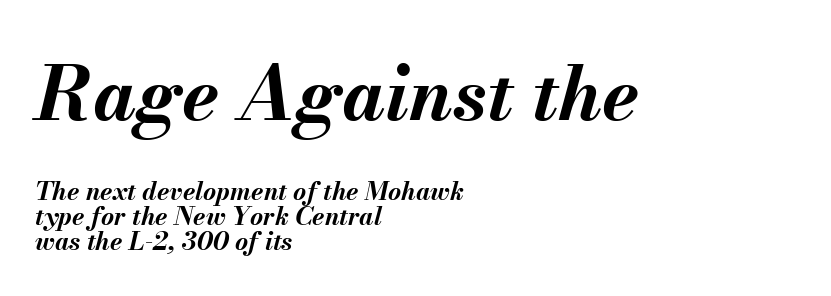
Q: Is the text bold? A: Yes.
Q: Is the text italic (slanted)? A: Yes, it leans right by about 13 degrees.
Q: Is the text underlined? A: No.
Q: How is the paragraph aligned? A: Left-aligned.
Q: Is the spacing between letters normal or unusually wide? A: Normal.
Q: Is the spacing between lines tight, normal or loose? A: Tight.
Q: Which block of text is set in a larger size, the first (top) or the second (bottom)? A: The first (top) one.
Q: Width (condensed, normal, or wide)? A: Normal.
Q: Stroke contrast? A: Medium.
Q: x-height? A: Small.
Q: Monospaced? A: No.
